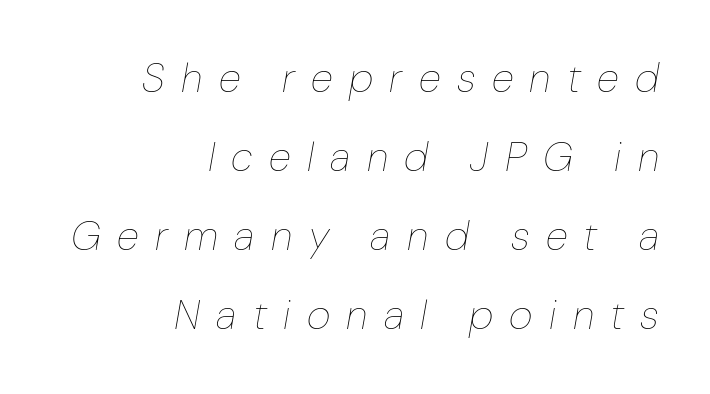
Q: Is the text bold? A: No.
Q: Is the text italic (slanted)? A: Yes, it leans right by about 10 degrees.
Q: Is the text underlined? A: No.
Q: How is the paragraph aligned? A: Right-aligned.
Q: Is the spacing between letters normal or unusually wide? A: Unusually wide.
Q: Is the spacing between lines tight, normal or loose? A: Loose.
Q: Width (condensed, normal, or wide)? A: Normal.
Q: Stroke contrast? A: Low.
Q: x-height? A: Medium.
Q: Monospaced? A: No.
